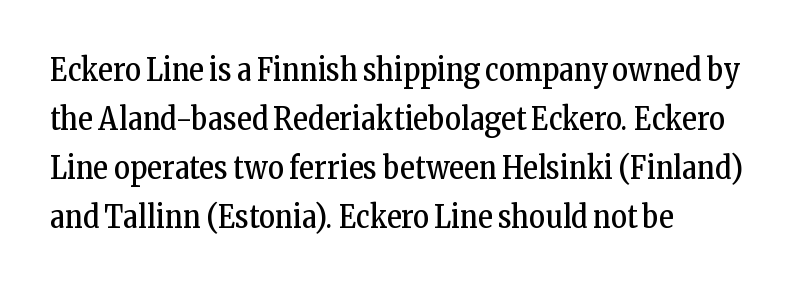
The letters sit at their default tracking, neither squeezed nor spread. Italic: no, the glyphs are upright roman. Nobody drew a line under any word here. One glance says typical: line gaps are just what's usual. The rag falls on the right side of this text block.
